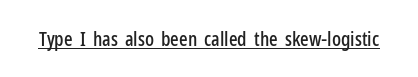
The image shows 20 px text type, upright; set normal letter spacing, underlined.
